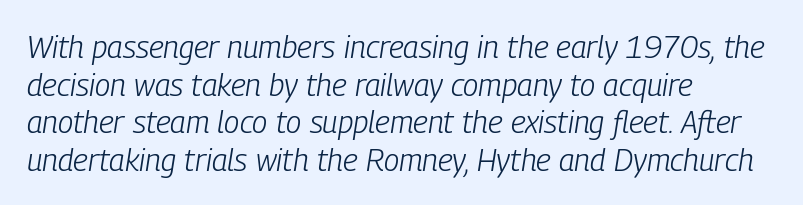
{"italic": "yes", "lean": "right", "slant_degrees": 9, "bold": "no", "weight": "light", "width": "condensed", "stroke_contrast": "low", "x_height": "medium", "monospaced": "no", "underline": "no", "align": "left", "line_spacing_ratio": 1.21, "letter_spacing": "normal", "letter_spacing_em": 0.0, "glyph_px": 31}
